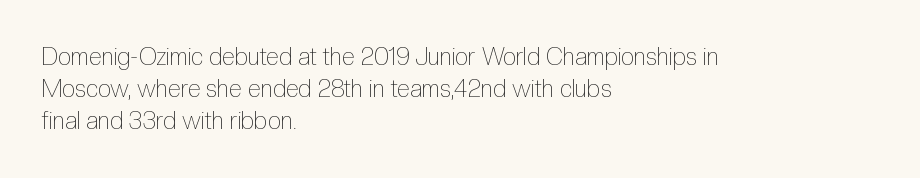
Q: Is the text bold? A: No.
Q: Is the text italic (slanted)? A: No, it is upright.
Q: Is the text underlined? A: No.
Q: How is the paragraph aligned? A: Left-aligned.
Q: Is the spacing between letters normal or unusually wide? A: Normal.
Q: Is the spacing between lines tight, normal or loose? A: Normal.
